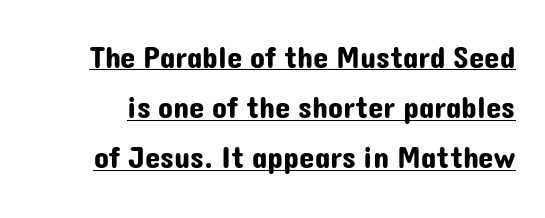
The sample's only ornament is a line tracing under the words. A sans-serif font was chosen for this passage. Do the letters lean? They stand straight. One glance says typical: line gaps are just what's usual. A typesetter would call this proportional, since set widths differ per character. The letters sit at their default tracking, neither squeezed nor spread.
